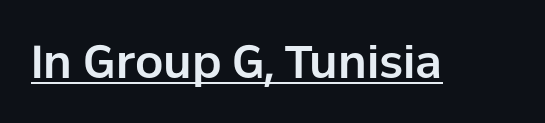
The image shows 45 px sans-serif type, upright; set normal letter spacing, underlined; low stroke contrast and a medium x-height.
